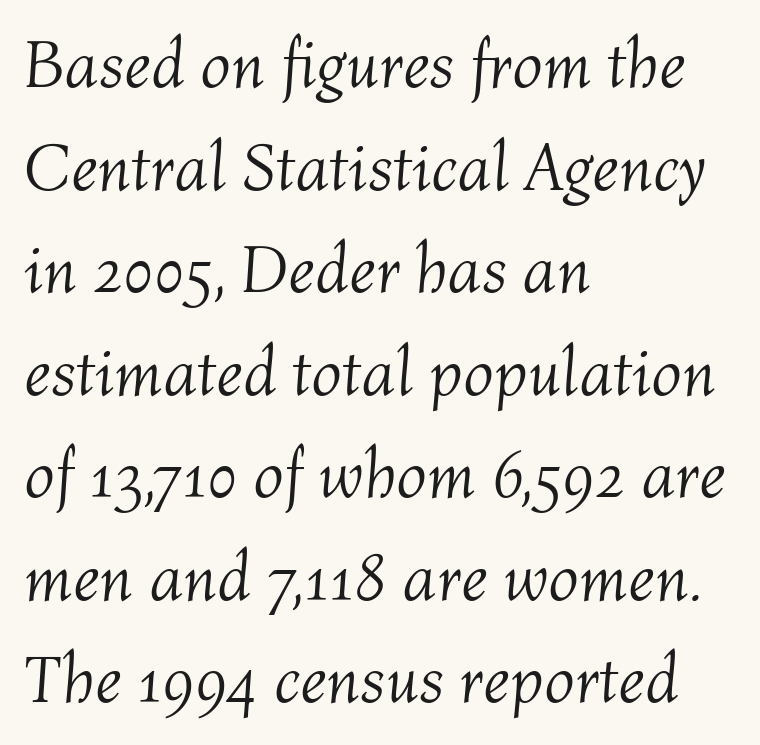
The image shows 67 px light type, italic (leaning right); set left-aligned, normal line spacing (1.53x), normal letter spacing, not underlined; medium stroke contrast and a medium x-height.
